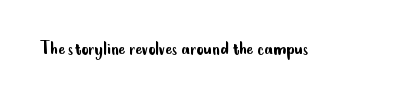
The passage shown is not underscored anywhere. The font's upright variant was chosen for this text. Stems here are at most as thick as an everyday book face. Observe the ordinary spacing: letters are neighbours, not strangers.
